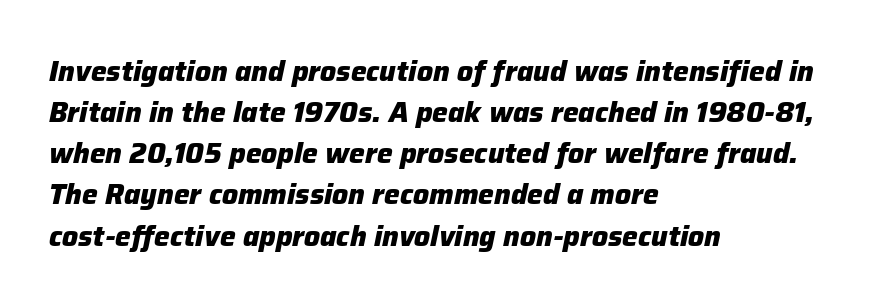
The image shows 28 px heavy type, italic (leaning right); set left-aligned, normal line spacing (1.47x), normal letter spacing, not underlined; low stroke contrast and a medium x-height.
